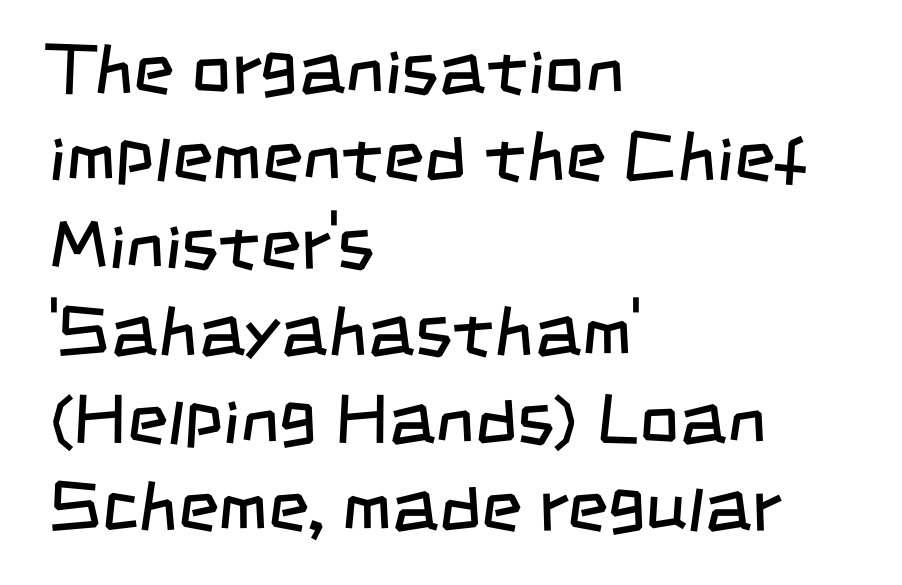
Q: Is the text bold? A: No.
Q: Is the typeface a serif or a sans-serif typeface? A: Sans-serif.
Q: Is the text underlined? A: No.
Q: How is the paragraph aligned? A: Left-aligned.
Q: Is the spacing between letters normal or unusually wide? A: Normal.
Q: Is the spacing between lines tight, normal or loose? A: Normal.
Q: Width (condensed, normal, or wide)? A: Condensed.
Q: Stroke contrast? A: Low.
Q: x-height? A: Large.
Q: Monospaced? A: No.
